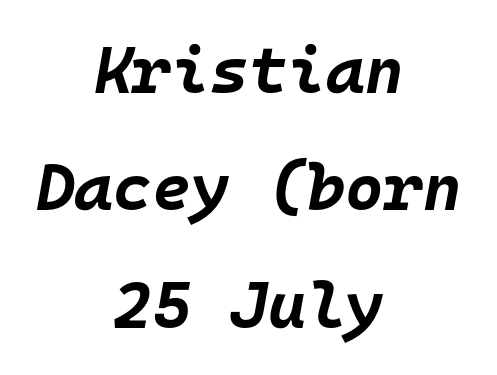
{"italic": "yes", "lean": "right", "slant_degrees": 10, "bold": "yes", "weight": "bold", "width": "normal", "stroke_contrast": "low", "x_height": "large", "monospaced": "yes", "underline": "no", "align": "center", "line_spacing_ratio": 1.78, "letter_spacing": "normal", "letter_spacing_em": 0.0, "glyph_px": 66}
